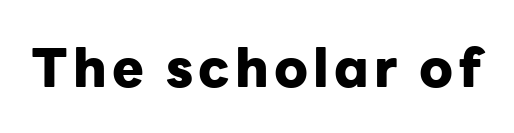
Q: Is the text bold? A: Yes.
Q: Is the text italic (slanted)? A: No, it is upright.
Q: Is the typeface a serif or a sans-serif typeface? A: Sans-serif.
Q: Is the text underlined? A: No.
Q: Width (condensed, normal, or wide)? A: Normal.
Q: Stroke contrast? A: Low.
Q: x-height? A: Medium.
Q: Monospaced? A: No.
